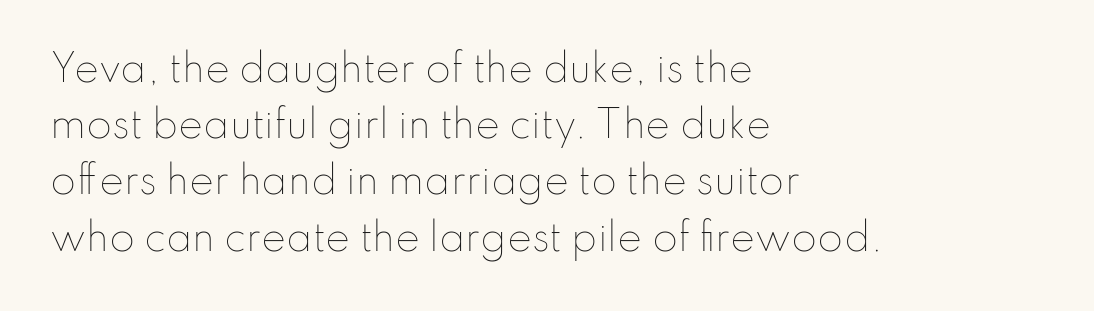
Q: Is the text bold? A: No.
Q: Is the text italic (slanted)? A: No, it is upright.
Q: Is the text underlined? A: No.
Q: How is the paragraph aligned? A: Left-aligned.
Q: Is the spacing between letters normal or unusually wide? A: Normal.
Q: Is the spacing between lines tight, normal or loose? A: Normal.
Q: Width (condensed, normal, or wide)? A: Normal.
Q: Stroke contrast? A: Low.
Q: x-height? A: Small.
Q: Monospaced? A: No.
